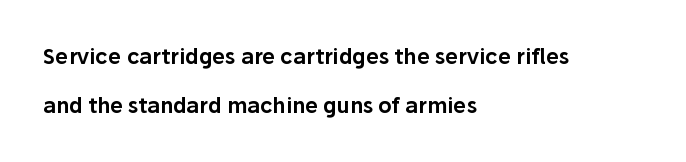
The horizontal fit of the characters is conventional and even. Whoever set this chose breathing room over compactness in the vertical rhythm. The gap between lines stays unmarked. Characters remain perfectly vertical along every line. Which margin do the lines hug? The left one — the right edge is uneven.
